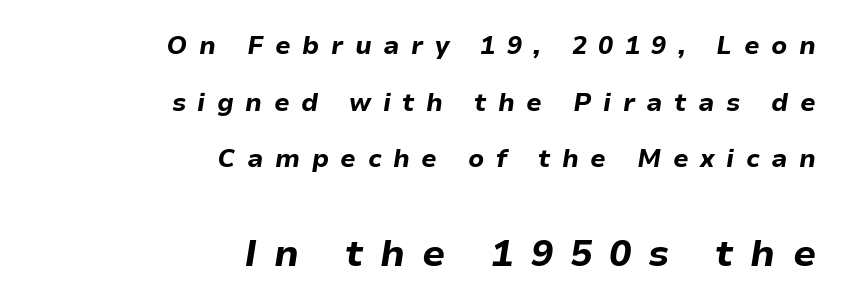
Q: Is the text bold? A: Yes.
Q: Is the text italic (slanted)? A: Yes, it leans right by about 9 degrees.
Q: Is the text underlined? A: No.
Q: How is the paragraph aligned? A: Right-aligned.
Q: Is the spacing between letters normal or unusually wide? A: Unusually wide.
Q: Is the spacing between lines tight, normal or loose? A: Loose.
Q: Which block of text is set in a larger size, the first (top) or the second (bottom)? A: The second (bottom) one.
Q: Width (condensed, normal, or wide)? A: Normal.
Q: Stroke contrast? A: Low.
Q: x-height? A: Medium.
Q: Monospaced? A: No.
